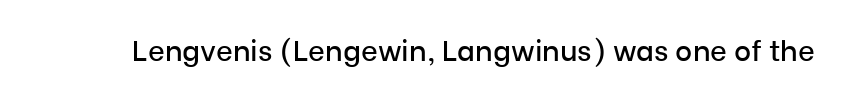
Q: Is the text italic (slanted)? A: No, it is upright.
Q: Is the typeface a serif or a sans-serif typeface? A: Sans-serif.
Q: Is the text underlined? A: No.
Q: Is the spacing between letters normal or unusually wide? A: Normal.
Q: Width (condensed, normal, or wide)? A: Normal.
Q: Stroke contrast? A: Low.
Q: x-height? A: Medium.
Q: Monospaced? A: No.
